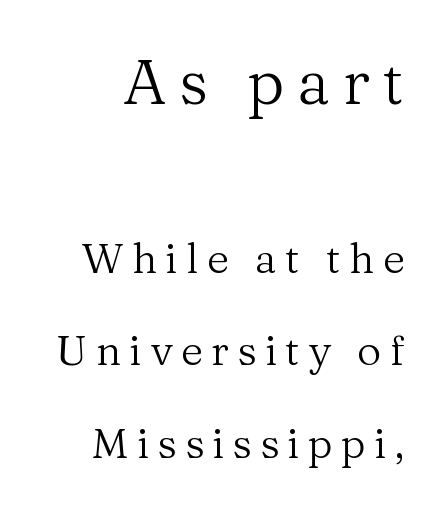
The image shows 63 px regular-weight serif type, upright; set loose line spacing (2.2x), unusually wide letter spacing (+0.2 em), not underlined; the first (top) block is 1.5x larger; medium stroke contrast and a medium x-height.
